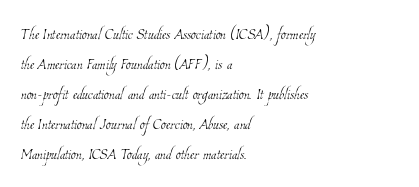
The image shows 20 px text type; set left-aligned, normal line spacing (1.5x), normal letter spacing, not underlined.
